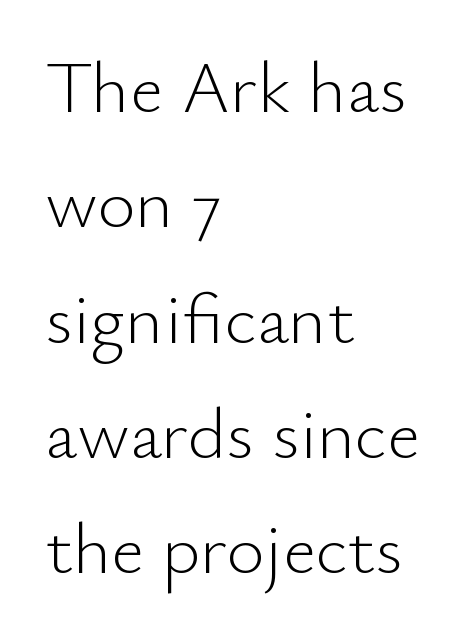
{"serif": "no", "italic": "no", "bold": "no", "weight": "light", "width": "normal", "stroke_contrast": "low", "x_height": "small", "monospaced": "no", "underline": "no", "align": "left", "line_spacing": "normal", "line_spacing_ratio": 1.58, "letter_spacing": "normal", "letter_spacing_em": 0.0, "glyph_px": 73}
